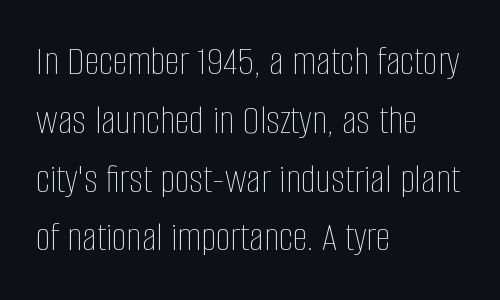
Quick note: underline off. These lines stack with their left ends in a neat column. Is this a fixed-width face? No — the glyphs have proportional, varying widths. Rows of type keep a routine distance in the vertical direction.
